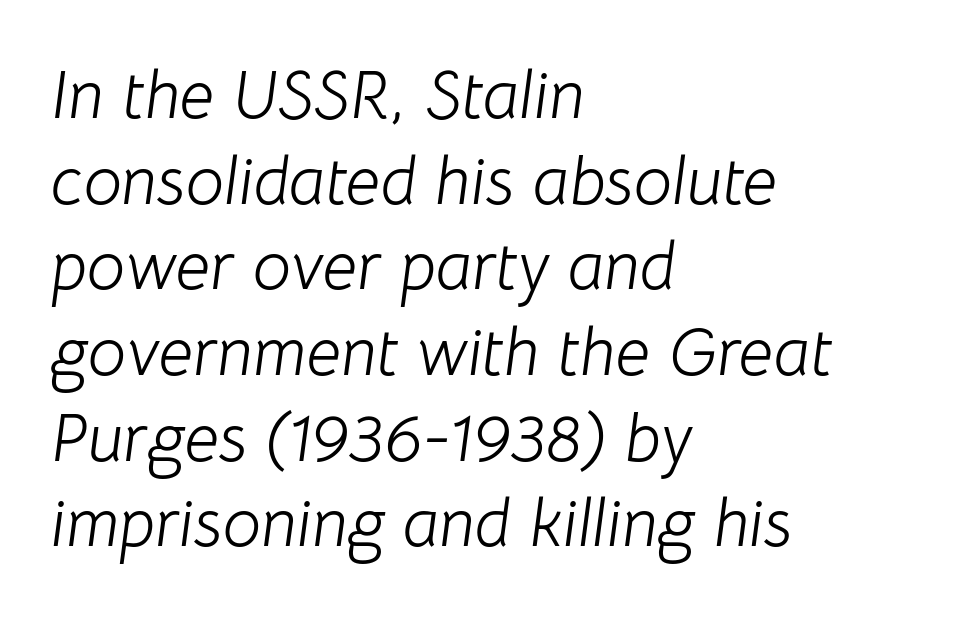
Q: Is the text bold? A: No.
Q: Is the text italic (slanted)? A: Yes, it leans right by about 8 degrees.
Q: Is the text underlined? A: No.
Q: How is the paragraph aligned? A: Left-aligned.
Q: Is the spacing between letters normal or unusually wide? A: Normal.
Q: Is the spacing between lines tight, normal or loose? A: Normal.
Q: Width (condensed, normal, or wide)? A: Normal.
Q: Stroke contrast? A: Low.
Q: x-height? A: Medium.
Q: Monospaced? A: No.
